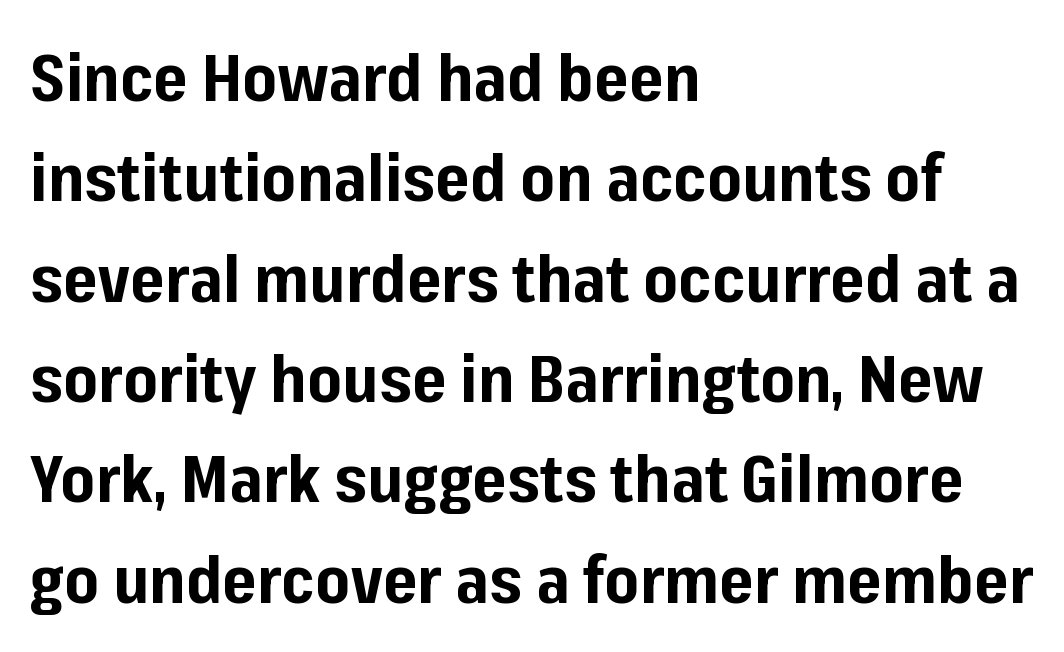
Q: Is the text bold? A: Yes.
Q: Is the text italic (slanted)? A: No, it is upright.
Q: Is the typeface a serif or a sans-serif typeface? A: Sans-serif.
Q: Is the text underlined? A: No.
Q: How is the paragraph aligned? A: Left-aligned.
Q: Is the spacing between letters normal or unusually wide? A: Normal.
Q: Is the spacing between lines tight, normal or loose? A: Normal.
Q: Width (condensed, normal, or wide)? A: Normal.
Q: Stroke contrast? A: Low.
Q: x-height? A: Medium.
Q: Monospaced? A: No.
